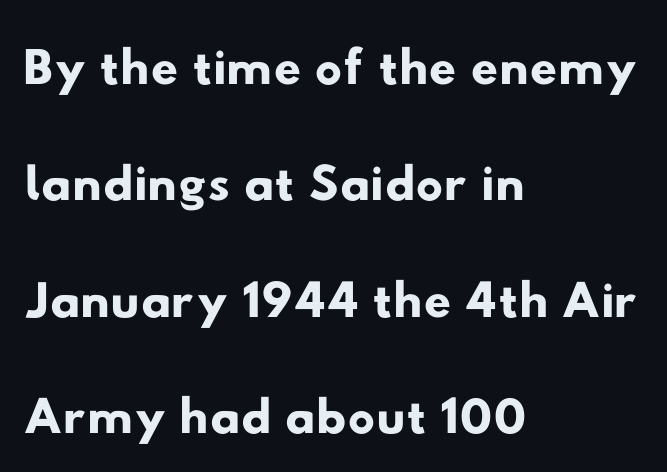
The image shows 76 px wide sans-serif type; set left-aligned, normal line spacing (1.53x), normal letter spacing, not underlined; low stroke contrast and a small x-height.
